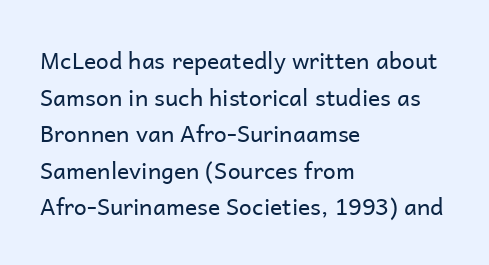
{"italic": "no", "bold": "no", "underline": "no", "align": "left", "line_spacing": "normal", "line_spacing_ratio": 1.59, "letter_spacing": "normal", "letter_spacing_em": 0.0, "glyph_px": 23}
